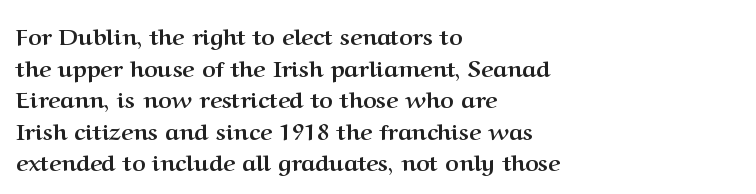
One glance says typical: line gaps are just what's usual. The letters stand upright; this is a roman face. These lines stack with their left ends in a neat column. Bold? Absolutely — the strokes are thick and heavy.
